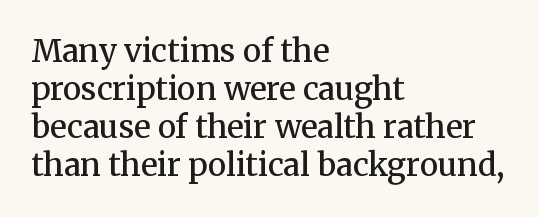
The image shows 31 px semibold serif type, upright; set left-aligned, line spacing 1.23x, normal letter spacing, not underlined; medium stroke contrast and a medium x-height.
